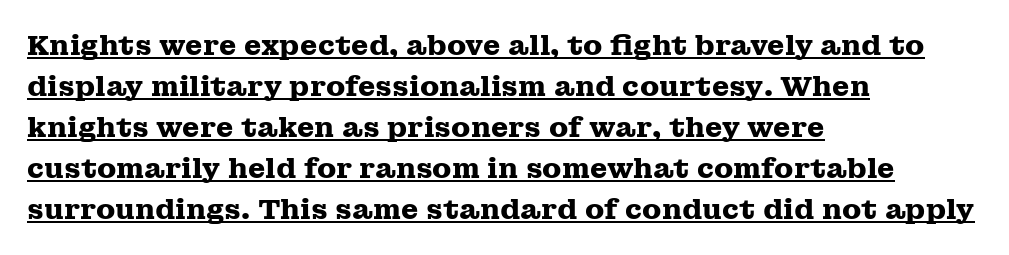
Q: Is the text bold? A: Yes.
Q: Is the text italic (slanted)? A: No, it is upright.
Q: Is the typeface a serif or a sans-serif typeface? A: Serif.
Q: Is the text underlined? A: Yes.
Q: How is the paragraph aligned? A: Left-aligned.
Q: Is the spacing between letters normal or unusually wide? A: Normal.
Q: Is the spacing between lines tight, normal or loose? A: Normal.
Q: Width (condensed, normal, or wide)? A: Wide.
Q: Stroke contrast? A: Medium.
Q: x-height? A: Medium.
Q: Monospaced? A: No.
